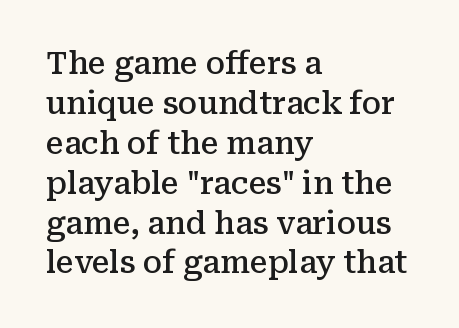
The image shows 30 px semibold serif type, upright; set left-aligned, normal line spacing (1.33x), normal letter spacing, not underlined; medium stroke contrast and a medium x-height.
